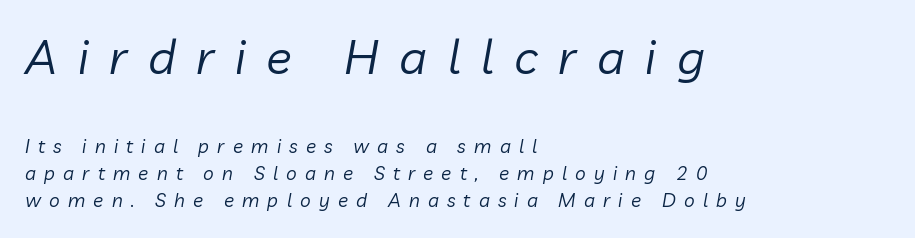
Q: Is the text bold? A: No.
Q: Is the text italic (slanted)? A: Yes, it leans right by about 10 degrees.
Q: Is the text underlined? A: No.
Q: How is the paragraph aligned? A: Left-aligned.
Q: Is the spacing between letters normal or unusually wide? A: Unusually wide.
Q: Is the spacing between lines tight, normal or loose? A: Normal.
Q: Which block of text is set in a larger size, the first (top) or the second (bottom)? A: The first (top) one.
Q: Width (condensed, normal, or wide)? A: Normal.
Q: Stroke contrast? A: Low.
Q: x-height? A: Medium.
Q: Monospaced? A: No.
